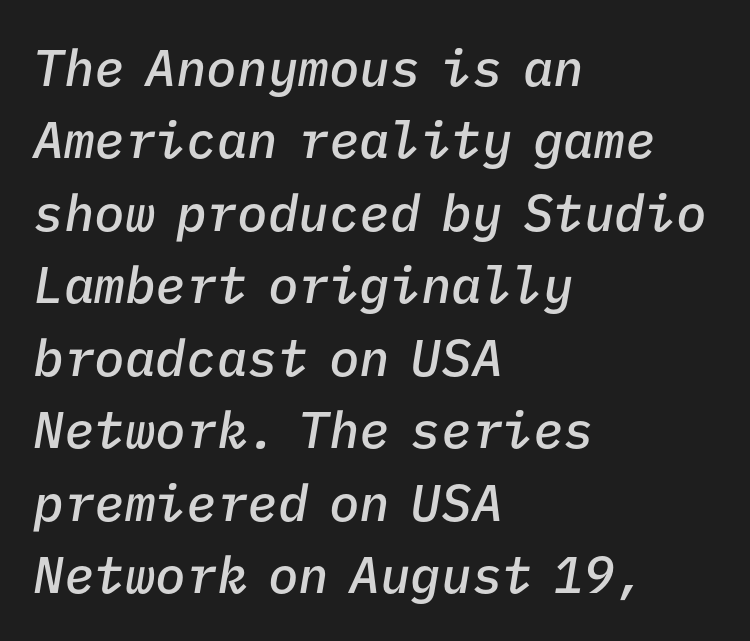
The image shows 51 px semibold type, italic (leaning right), monospaced; set left-aligned, normal line spacing (1.42x), normal letter spacing, not underlined; low stroke contrast and a medium x-height.
